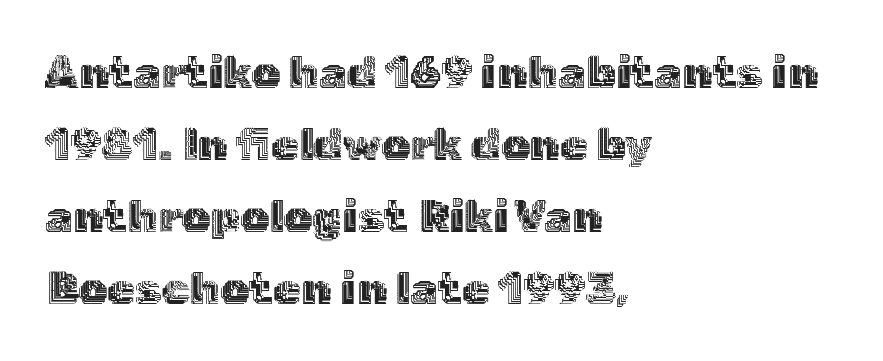
Q: Is the text italic (slanted)? A: No, it is upright.
Q: Is the text underlined? A: No.
Q: How is the paragraph aligned? A: Left-aligned.
Q: Is the spacing between letters normal or unusually wide? A: Normal.
Q: Is the spacing between lines tight, normal or loose? A: Normal.
Q: Width (condensed, normal, or wide)? A: Normal.
Q: x-height? A: Medium.
Q: Monospaced? A: No.
